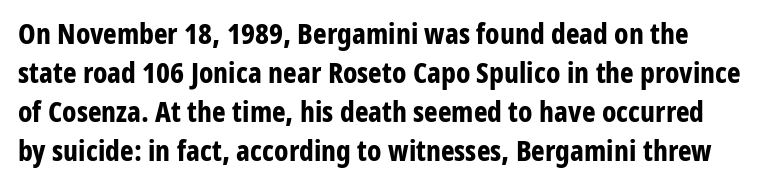
The designer went with a sans here, leaving each stem footless. Proportional: the letters do not fall into vertical columns. Descender tails drop into unmarked territory. On the weight axis this lands at bold, roughly 700. Characters follow at the spacing the type designer built in. The typography opts for an upright posture over an oblique one.
